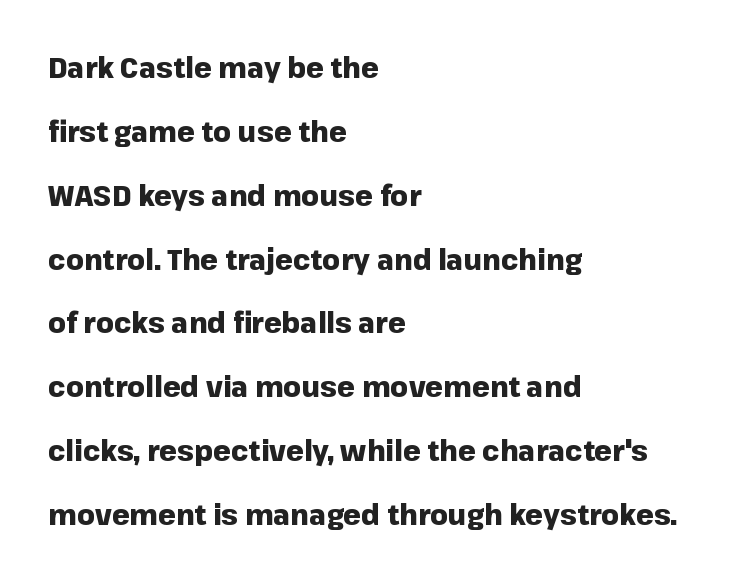
{"serif": "no", "italic": "no", "bold": "yes", "weight": "heavy", "width": "normal", "stroke_contrast": "low", "x_height": "medium", "monospaced": "no", "underline": "no", "align": "left", "line_spacing": "loose", "line_spacing_ratio": 2.28, "letter_spacing": "normal", "letter_spacing_em": 0.0, "glyph_px": 28}
